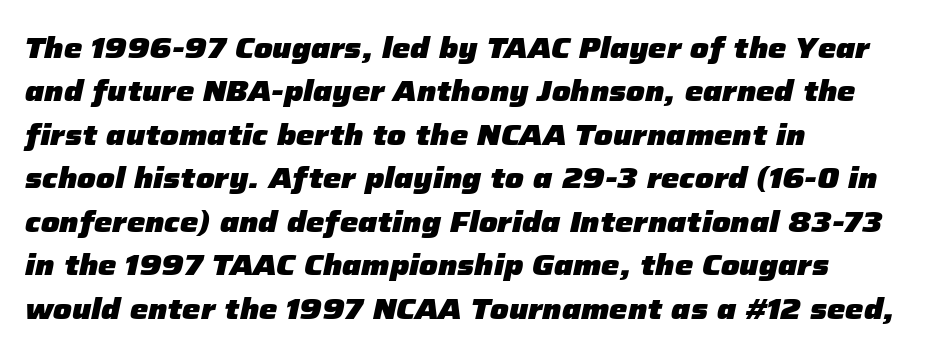
{"italic": "yes", "lean": "right", "slant_degrees": 12, "bold": "yes", "weight": "heavy", "width": "normal", "stroke_contrast": "low", "x_height": "medium", "monospaced": "no", "underline": "no", "align": "left", "line_spacing": "normal", "line_spacing_ratio": 1.5, "letter_spacing": "normal", "letter_spacing_em": 0.0, "glyph_px": 29}
